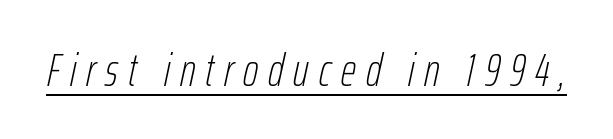
Q: Is the text bold? A: No.
Q: Is the text italic (slanted)? A: Yes, it leans right by about 12 degrees.
Q: Is the text underlined? A: Yes.
Q: Is the spacing between letters normal or unusually wide? A: Unusually wide.
Q: Width (condensed, normal, or wide)? A: Condensed.
Q: Stroke contrast? A: Low.
Q: x-height? A: Medium.
Q: Monospaced? A: No.
